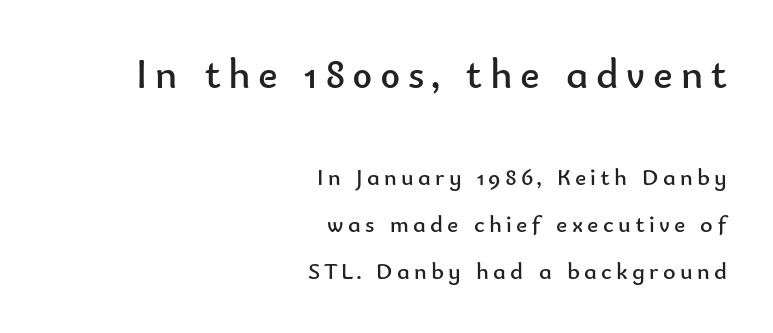
The image shows 42 px regular-weight sans-serif type, upright; set right-aligned, loose line spacing (1.95x), not underlined; the first (top) block is 1.75x larger; low stroke contrast and a small x-height.
